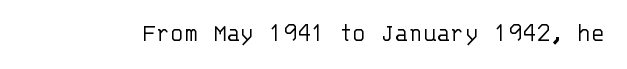
The image shows 26 px text type, upright; set normal letter spacing, not underlined.
